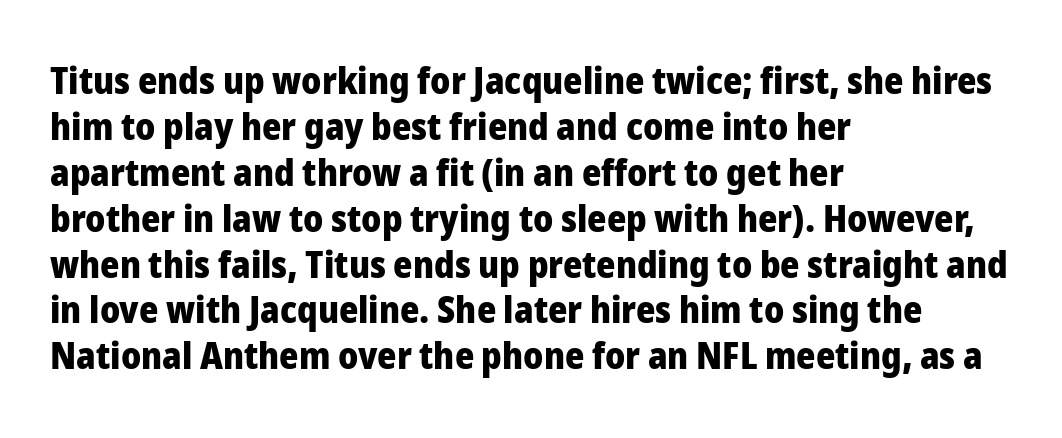
Q: Is the text bold? A: Yes.
Q: Is the text italic (slanted)? A: No, it is upright.
Q: Is the typeface a serif or a sans-serif typeface? A: Sans-serif.
Q: Is the text underlined? A: No.
Q: How is the paragraph aligned? A: Left-aligned.
Q: Is the spacing between letters normal or unusually wide? A: Normal.
Q: Width (condensed, normal, or wide)? A: Normal.
Q: Stroke contrast? A: Low.
Q: x-height? A: Medium.
Q: Monospaced? A: No.
